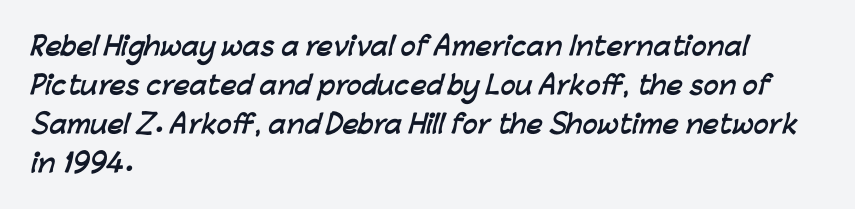
The image shows 25 px bold type; set left-aligned, normal line spacing (1.56x), normal letter spacing, not underlined.
